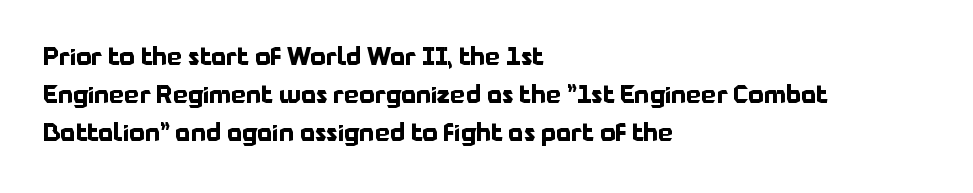
Q: Is the text bold? A: Yes.
Q: Is the text italic (slanted)? A: No, it is upright.
Q: Is the text underlined? A: No.
Q: How is the paragraph aligned? A: Left-aligned.
Q: Is the spacing between letters normal or unusually wide? A: Normal.
Q: Is the spacing between lines tight, normal or loose? A: Normal.
